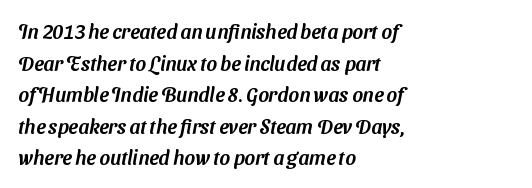
Q: Is the text underlined? A: No.
Q: How is the paragraph aligned? A: Left-aligned.
Q: Is the spacing between letters normal or unusually wide? A: Normal.
Q: Is the spacing between lines tight, normal or loose? A: Normal.
